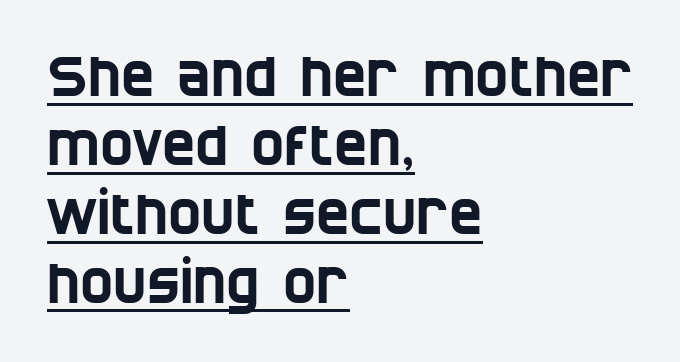
The image shows 56 px condensed sans-serif type; set left-aligned, line spacing 1.23x, normal letter spacing, underlined; low stroke contrast and a large x-height.
